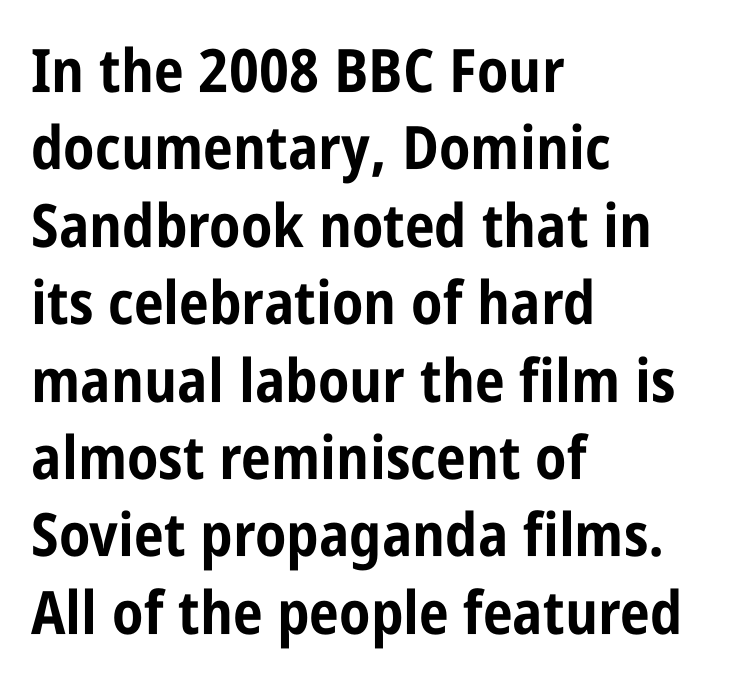
{"serif": "no", "italic": "no", "bold": "yes", "weight": "bold", "width": "condensed", "stroke_contrast": "low", "x_height": "large", "monospaced": "no", "underline": "no", "align": "left", "line_spacing": "normal", "line_spacing_ratio": 1.29, "letter_spacing": "normal", "letter_spacing_em": 0.0, "glyph_px": 60}
